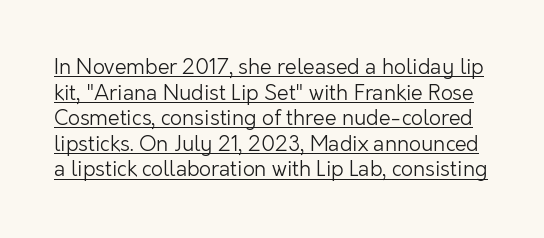
Q: Is the text bold? A: No.
Q: Is the text italic (slanted)? A: No, it is upright.
Q: Is the text underlined? A: Yes.
Q: Is the spacing between letters normal or unusually wide? A: Normal.
